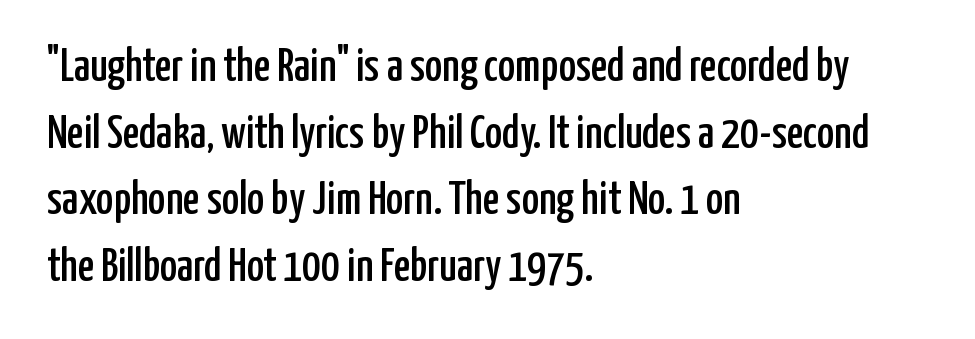
Q: Is the text italic (slanted)? A: No, it is upright.
Q: Is the typeface a serif or a sans-serif typeface? A: Sans-serif.
Q: Is the text underlined? A: No.
Q: How is the paragraph aligned? A: Left-aligned.
Q: Is the spacing between letters normal or unusually wide? A: Normal.
Q: Is the spacing between lines tight, normal or loose? A: Normal.
Q: Width (condensed, normal, or wide)? A: Condensed.
Q: Stroke contrast? A: Low.
Q: x-height? A: Medium.
Q: Monospaced? A: No.
